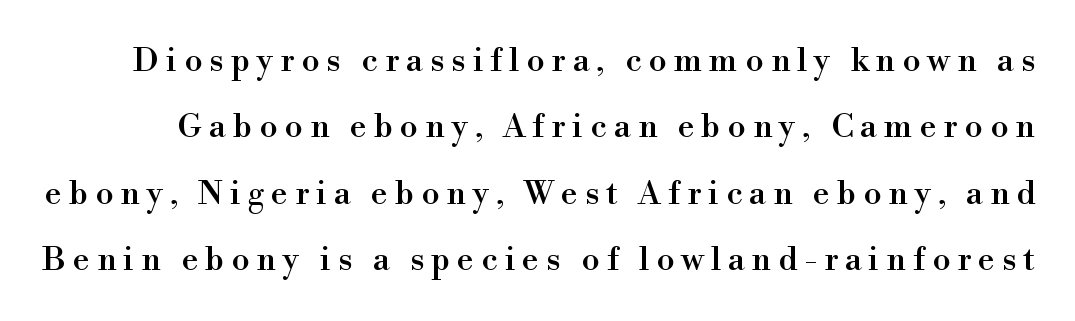
The image shows 33 px serif type, upright; set loose line spacing (2.01x), unusually wide letter spacing (+0.21 em), not underlined; a small x-height.
